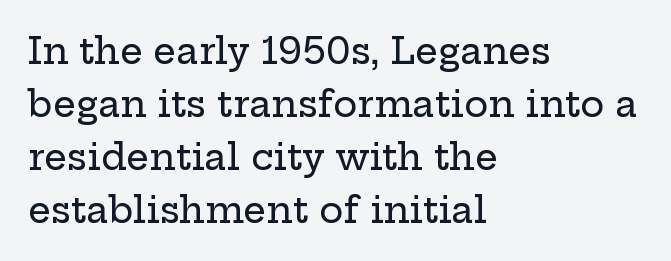
The image shows 36 px wide serif type, upright; set left-aligned, normal line spacing (1.47x), normal letter spacing, not underlined; low stroke contrast and a medium x-height.
